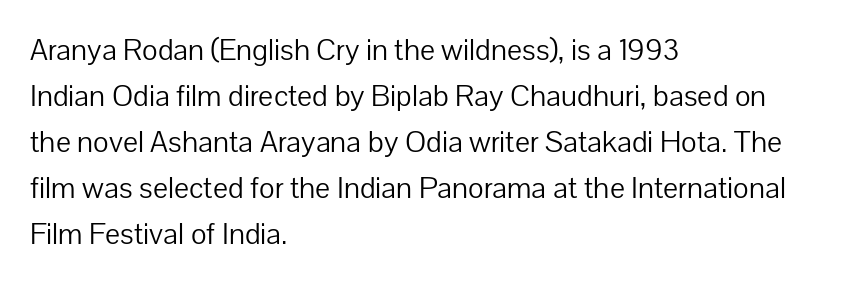
Q: Is the text bold? A: No.
Q: Is the text italic (slanted)? A: No, it is upright.
Q: Is the typeface a serif or a sans-serif typeface? A: Sans-serif.
Q: Is the text underlined? A: No.
Q: How is the paragraph aligned? A: Left-aligned.
Q: Is the spacing between letters normal or unusually wide? A: Normal.
Q: Is the spacing between lines tight, normal or loose? A: Normal.
Q: Width (condensed, normal, or wide)? A: Normal.
Q: Stroke contrast? A: Low.
Q: x-height? A: Medium.
Q: Monospaced? A: No.
